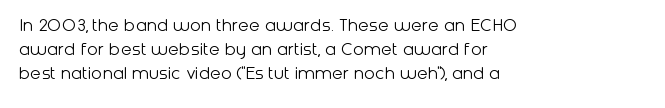
Q: Is the text bold? A: No.
Q: Is the text italic (slanted)? A: No, it is upright.
Q: Is the text underlined? A: No.
Q: How is the paragraph aligned? A: Left-aligned.
Q: Is the spacing between letters normal or unusually wide? A: Normal.
